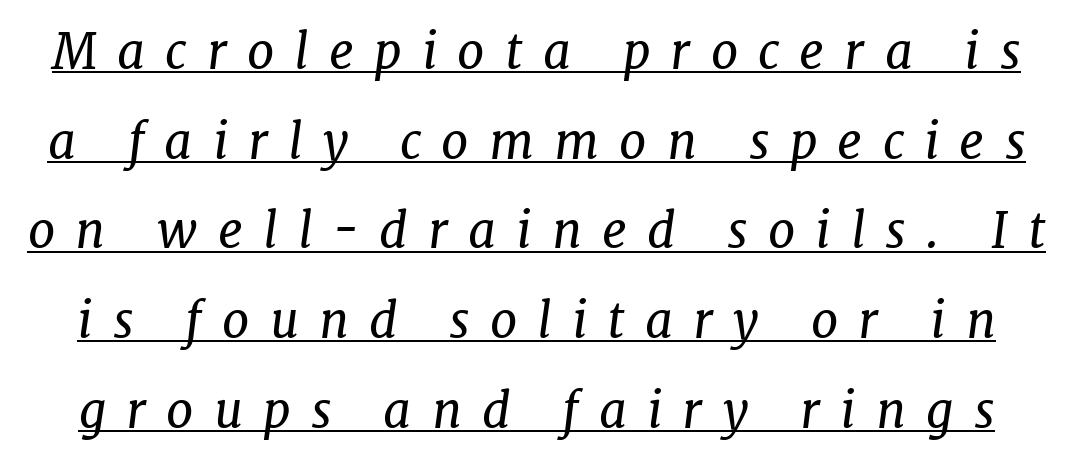
Q: Is the text bold? A: No.
Q: Is the text italic (slanted)? A: Yes, it leans right by about 7 degrees.
Q: Is the typeface a serif or a sans-serif typeface? A: Serif.
Q: Is the text underlined? A: Yes.
Q: Is the spacing between letters normal or unusually wide? A: Unusually wide.
Q: Width (condensed, normal, or wide)? A: Normal.
Q: Stroke contrast? A: Low.
Q: x-height? A: Medium.
Q: Monospaced? A: No.
